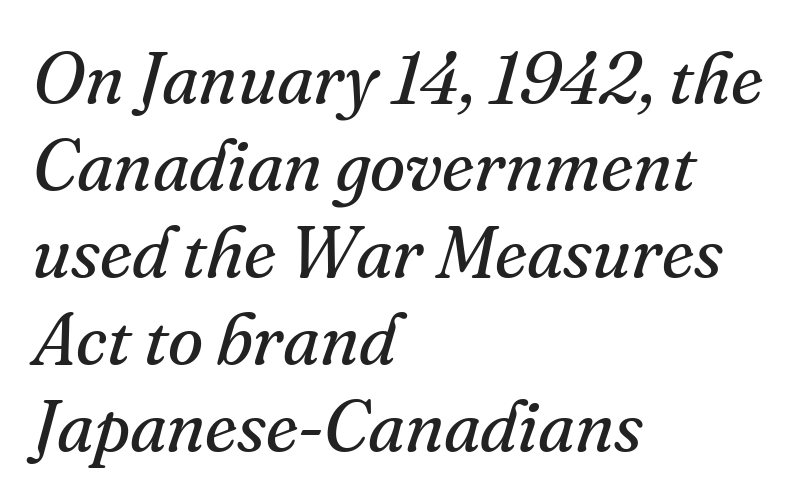
{"serif": "yes", "italic": "yes", "lean": "right", "slant_degrees": 16, "bold": "no", "weight": "regular", "width": "normal", "stroke_contrast": "medium", "x_height": "small", "monospaced": "no", "underline": "no", "align": "left", "line_spacing_ratio": 1.21, "letter_spacing": "normal", "letter_spacing_em": 0.0, "glyph_px": 72}
